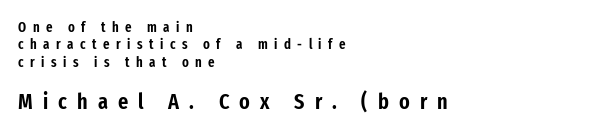
Q: Is the text italic (slanted)? A: No, it is upright.
Q: Is the text underlined? A: No.
Q: How is the paragraph aligned? A: Left-aligned.
Q: Is the spacing between letters normal or unusually wide? A: Unusually wide.
Q: Is the spacing between lines tight, normal or loose? A: Normal.
Q: Which block of text is set in a larger size, the first (top) or the second (bottom)? A: The second (bottom) one.
